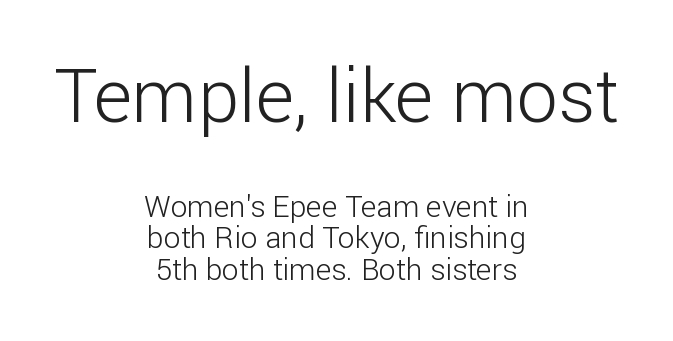
The image shows 74 px light sans-serif type, upright; set centered, tight line spacing (1.04x), normal letter spacing, not underlined; the first (top) block is 2.47x larger; low stroke contrast and a medium x-height.
